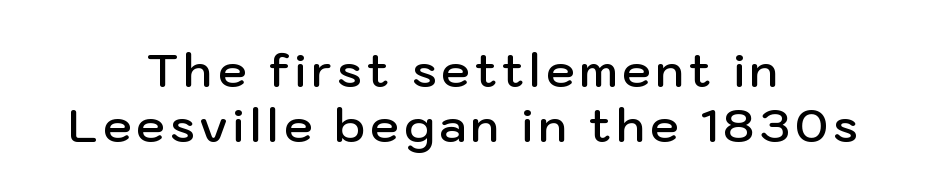
The rendering uses natural spacing where letterforms have individual widths. If you drew a line through each stem, it would be perfectly vertical. Caption: semibold face, moderately heavy strokes. Is this a sans? Yes — the strokes have no serifs. Check the space under the baseline: it is left empty. Every row of glyphs is offset so its center matches the block's center.
